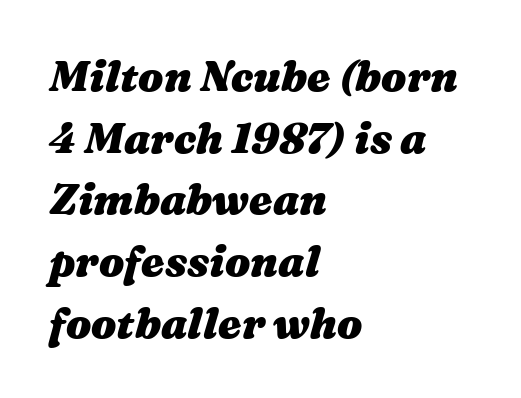
{"italic": "yes", "lean": "right", "slant_degrees": 16, "bold": "yes", "weight": "heavy", "width": "wide", "stroke_contrast": "medium", "x_height": "medium", "monospaced": "no", "underline": "no", "align": "left", "line_spacing": "normal", "line_spacing_ratio": 1.47, "letter_spacing": "normal", "letter_spacing_em": 0.0, "glyph_px": 42}
